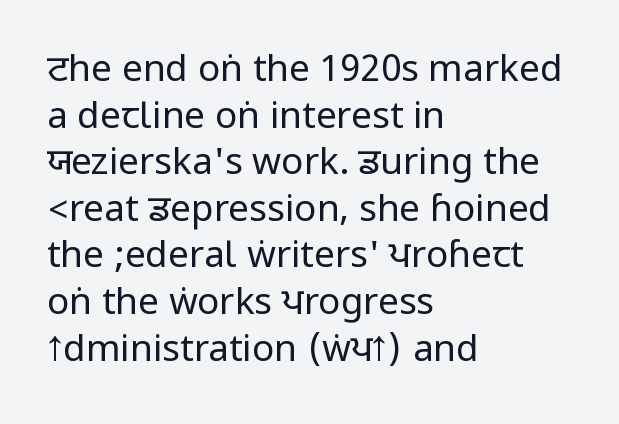
The image shows 37 px regular-weight, condensed sans-serif type, upright; set left-aligned, normal line spacing (1.26x), normal letter spacing, not underlined; low stroke contrast.
